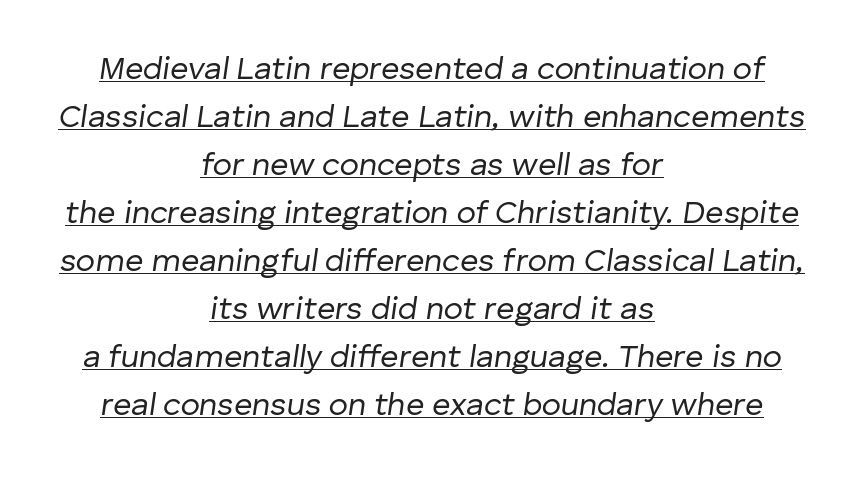
Q: Is the text bold? A: No.
Q: Is the text italic (slanted)? A: Yes, it leans right by about 8 degrees.
Q: Is the text underlined? A: Yes.
Q: How is the paragraph aligned? A: Centered.
Q: Is the spacing between letters normal or unusually wide? A: Normal.
Q: Is the spacing between lines tight, normal or loose? A: Normal.
Q: Width (condensed, normal, or wide)? A: Normal.
Q: Stroke contrast? A: Low.
Q: x-height? A: Medium.
Q: Monospaced? A: No.
